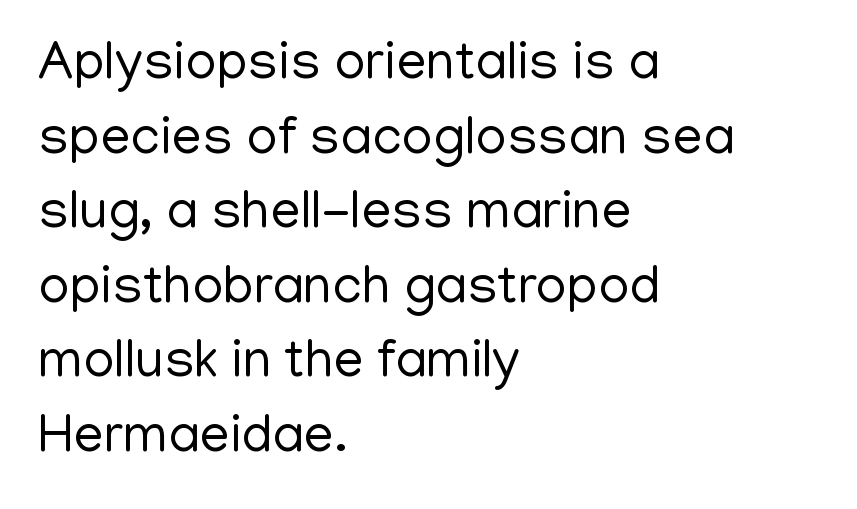
Q: Is the text bold? A: No.
Q: Is the text italic (slanted)? A: No, it is upright.
Q: Is the typeface a serif or a sans-serif typeface? A: Sans-serif.
Q: Is the text underlined? A: No.
Q: How is the paragraph aligned? A: Left-aligned.
Q: Is the spacing between letters normal or unusually wide? A: Normal.
Q: Is the spacing between lines tight, normal or loose? A: Normal.
Q: Width (condensed, normal, or wide)? A: Normal.
Q: Stroke contrast? A: Low.
Q: x-height? A: Medium.
Q: Monospaced? A: No.
